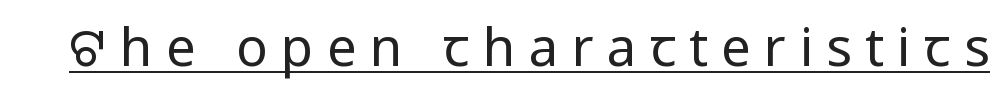
{"serif": "no", "italic": "no", "bold": "no", "weight": "regular", "width": "condensed", "stroke_contrast": "low", "x_height": "large", "monospaced": "no", "underline": "yes", "letter_spacing": "wide", "letter_spacing_em": 0.25, "glyph_px": 53}
